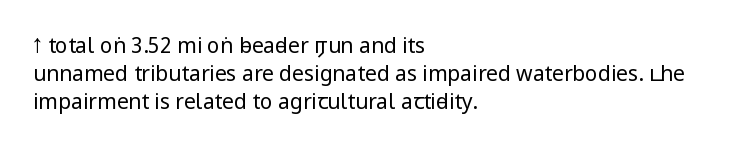
The image shows 21 px text type, upright; set left-aligned, normal line spacing (1.34x), normal letter spacing, not underlined.
